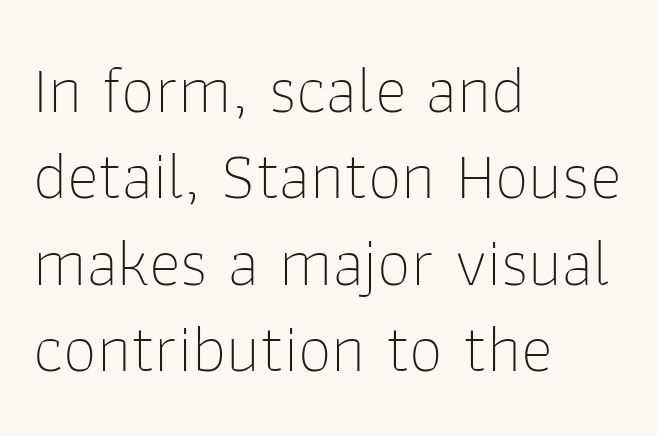
{"serif": "no", "italic": "no", "bold": "no", "weight": "thin", "width": "normal", "stroke_contrast": "low", "x_height": "medium", "monospaced": "no", "underline": "no", "align": "left", "line_spacing": "normal", "line_spacing_ratio": 1.27, "letter_spacing": "normal", "letter_spacing_em": 0.0, "glyph_px": 68}
